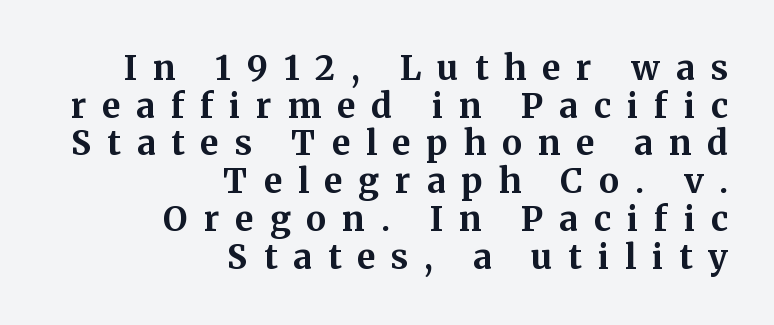
The image shows 34 px bold serif type, upright; set right-aligned, tight line spacing (1.11x), unusually wide letter spacing (+0.47 em), not underlined; medium stroke contrast and a medium x-height.
